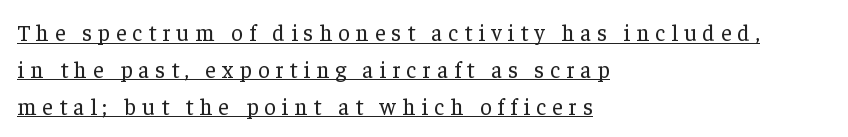
The image shows 23 px text type, upright; set left-aligned, normal line spacing (1.6x), unusually wide letter spacing (+0.26 em), underlined.
